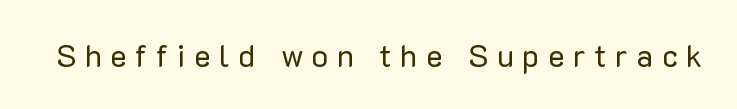
A typesetter would mark this as roman, not italic. The passage shown is typed in a proportional face where columns would drift. Spacing between characters has been opened up far beyond the box default. Nobody drew a line under any word here.
